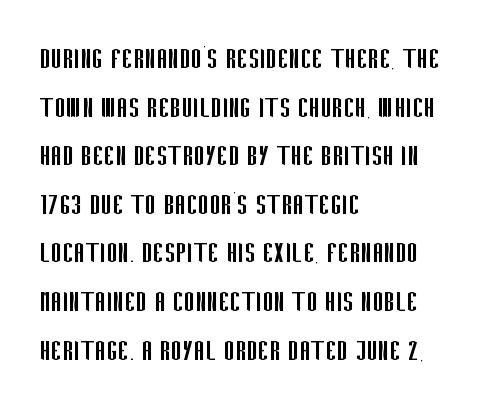
A typesetter would call this leading conventional body-copy spacing. This sample has the flowing, uneven cadence of proportional lettering. Default kerning and tracking; the words read as compact shapes. Font category for this specimen: sans-serif.
